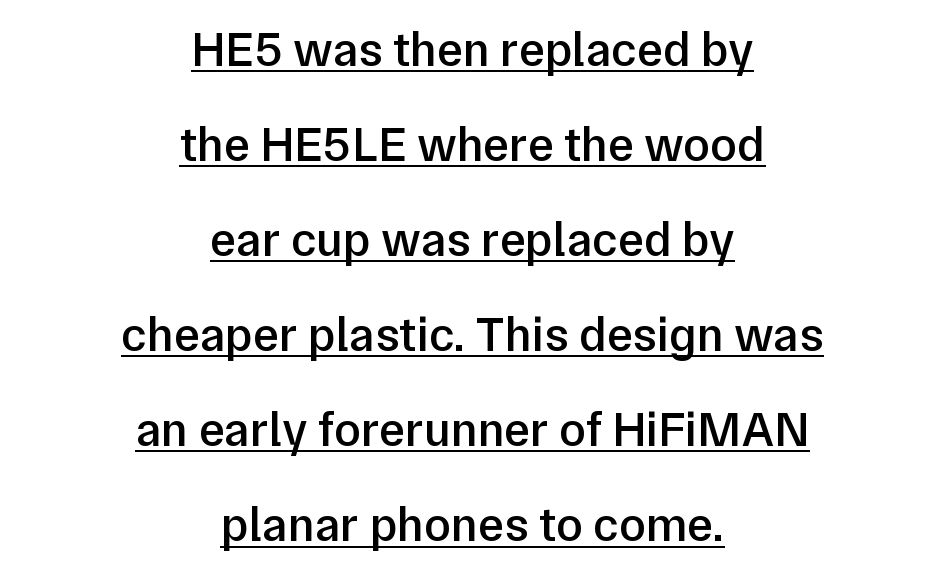
You can tell from the bare stems that sans-serif type was used. Both edges are ragged and mirror each other, which tells us the setting is centered. These lines are rendered in a variable-pitch font. The designer dialed line spacing up above the default.
